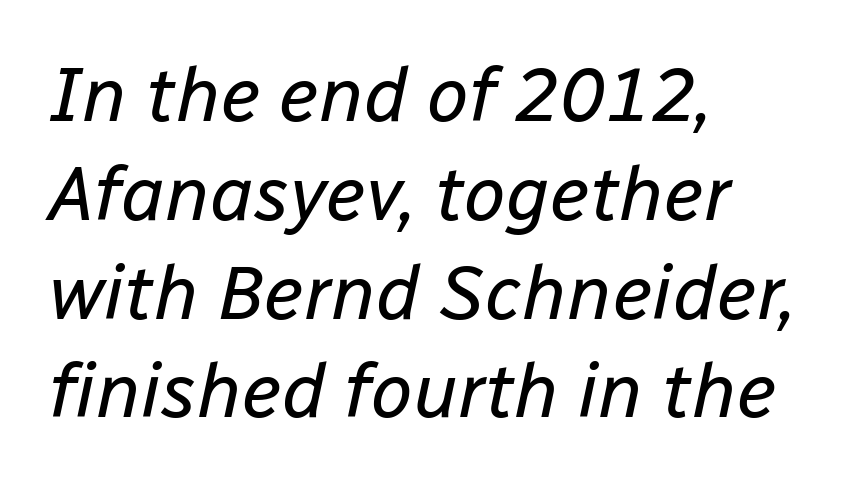
Q: Is the text bold? A: No.
Q: Is the text italic (slanted)? A: Yes, it leans right by about 12 degrees.
Q: Is the text underlined? A: No.
Q: How is the paragraph aligned? A: Left-aligned.
Q: Is the spacing between letters normal or unusually wide? A: Normal.
Q: Is the spacing between lines tight, normal or loose? A: Normal.
Q: Width (condensed, normal, or wide)? A: Normal.
Q: Stroke contrast? A: Low.
Q: x-height? A: Medium.
Q: Monospaced? A: No.
